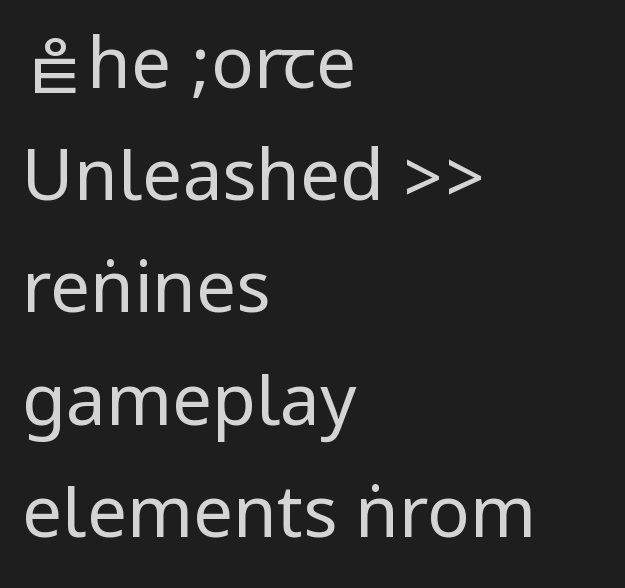
The image shows 71 px regular-weight, condensed sans-serif type, upright; set left-aligned, normal line spacing (1.58x), normal letter spacing, not underlined; low stroke contrast.
